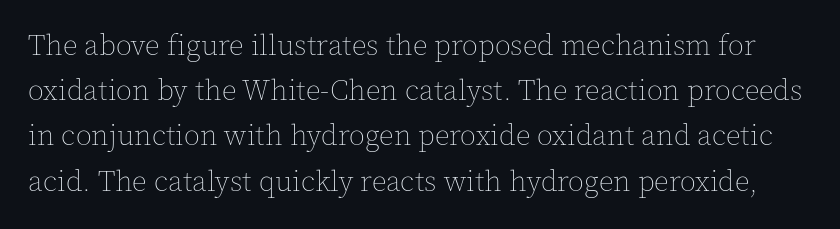
{"italic": "no", "bold": "no", "weight": "thin", "width": "normal", "x_height": "medium", "monospaced": "no", "underline": "no", "line_spacing": "normal", "line_spacing_ratio": 1.56, "letter_spacing": "normal", "letter_spacing_em": 0.0, "glyph_px": 29}
